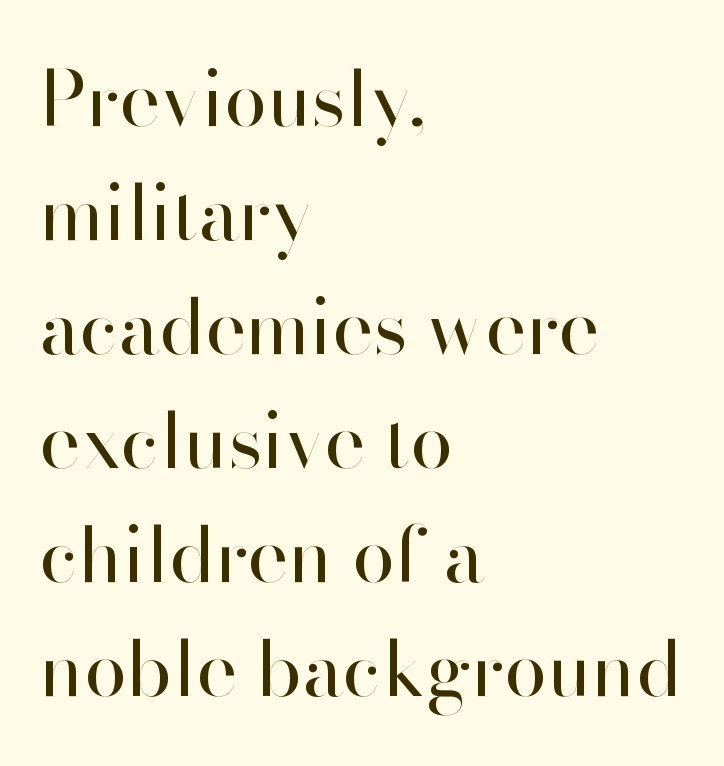
Regular leading. Here the designer chose a conventional face with non-uniform glyph widths. Any mark beneath the type? The region is blank. Where is the straight margin? On the left. There is no visible air inserted between adjacent glyphs.
